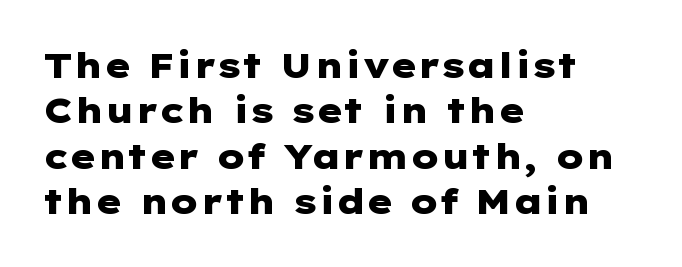
Q: Is the text bold? A: Yes.
Q: Is the text italic (slanted)? A: No, it is upright.
Q: Is the typeface a serif or a sans-serif typeface? A: Sans-serif.
Q: Is the text underlined? A: No.
Q: How is the paragraph aligned? A: Left-aligned.
Q: Is the spacing between letters normal or unusually wide? A: Normal.
Q: Is the spacing between lines tight, normal or loose? A: Normal.
Q: Width (condensed, normal, or wide)? A: Wide.
Q: Stroke contrast? A: Low.
Q: x-height? A: Medium.
